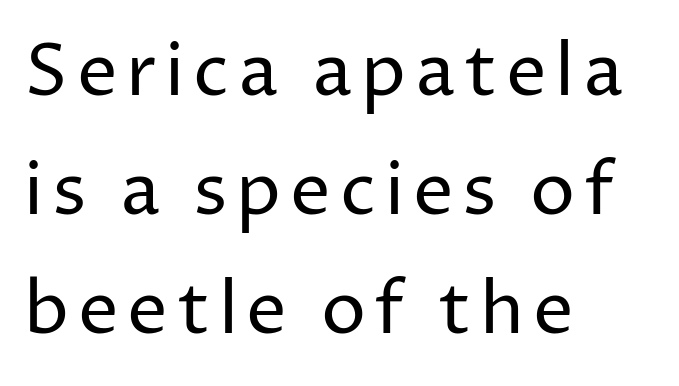
Notice how the passage keeps a crisp vertical edge on the left only. Serifs: no, the terminals of the letterforms are clean. A roman cut, with each character standing at attention. Is this a fixed-width face? No — the glyphs have proportional, varying widths. Caption: face not bold, strokes unweighted.
